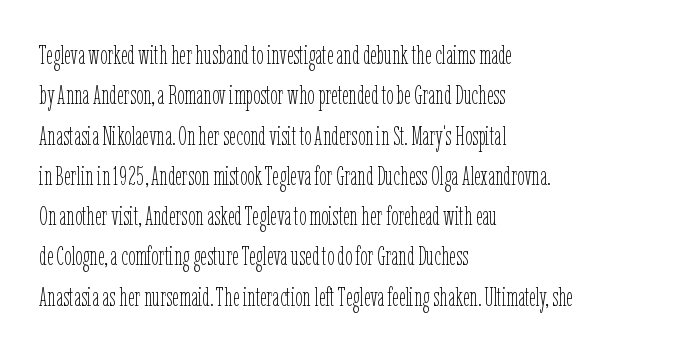
Check the space under the baseline: it is left empty. The type sits square on the baseline with zero lean. Line spacing here is normal. Casual observation: everything's shoved over to the left. Honestly, the letter spacing is just normal — you wouldn't notice it.
